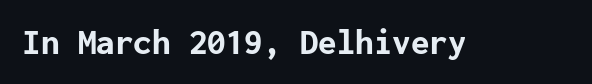
The letters stand upright; this is a roman face. Check where the strokes stop: nothing finishes them off — pure sans. Bold? Absolutely — the strokes are thick and heavy. Decoration check: the copy has no underline.
